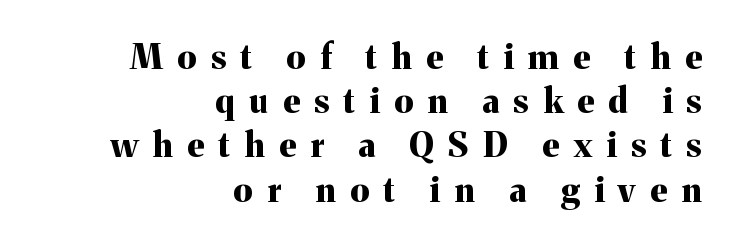
{"serif": "yes", "italic": "no", "bold": "yes", "weight": "bold", "width": "normal", "stroke_contrast": "medium", "x_height": "medium", "monospaced": "no", "underline": "no", "align": "right", "line_spacing": "normal", "line_spacing_ratio": 1.3, "letter_spacing": "wide", "letter_spacing_em": 0.43, "glyph_px": 34}
